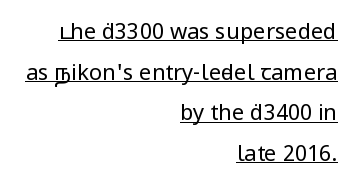
The image shows 22 px text type, upright; set right-aligned, line spacing 1.85x, normal letter spacing, underlined.
